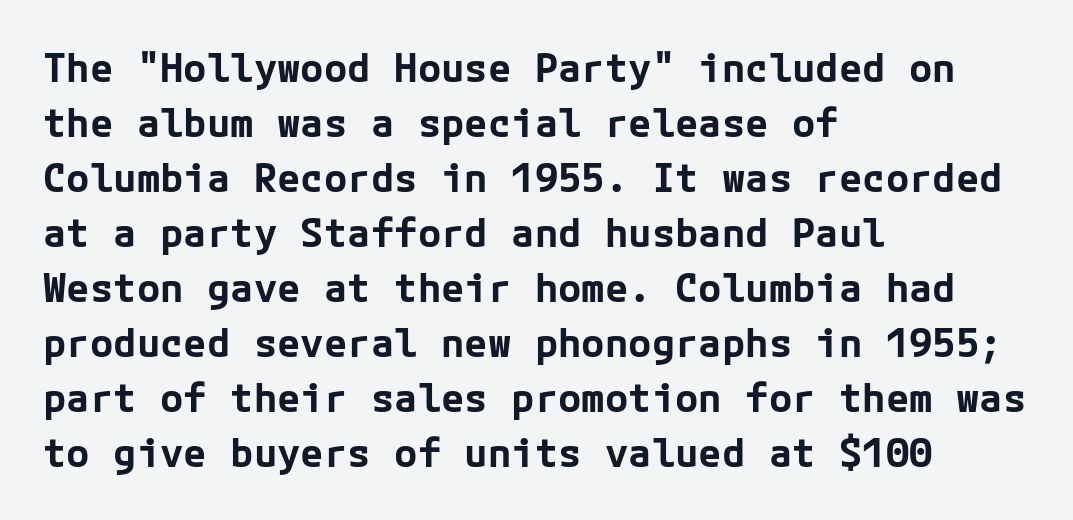
The image shows 39 px bold sans-serif type, upright; set left-aligned, normal line spacing (1.41x), normal letter spacing, not underlined; low stroke contrast and a medium x-height.
